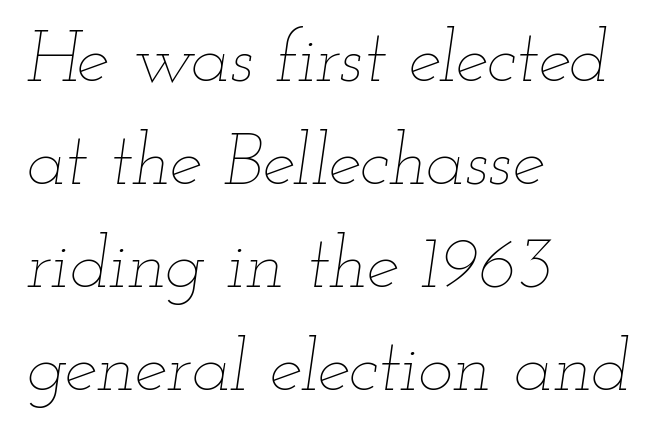
The image shows 74 px thin, wide type, italic (leaning right); set left-aligned, normal line spacing (1.39x), normal letter spacing, not underlined; low stroke contrast and a small x-height.
